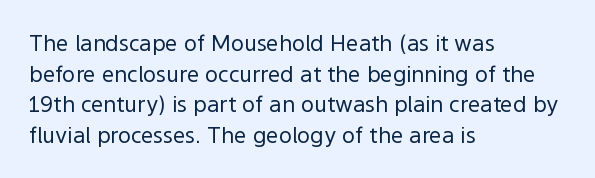
Q: Is the text bold? A: No.
Q: Is the text italic (slanted)? A: No, it is upright.
Q: Is the text underlined? A: No.
Q: How is the paragraph aligned? A: Left-aligned.
Q: Is the spacing between letters normal or unusually wide? A: Normal.
Q: Is the spacing between lines tight, normal or loose? A: Normal.
